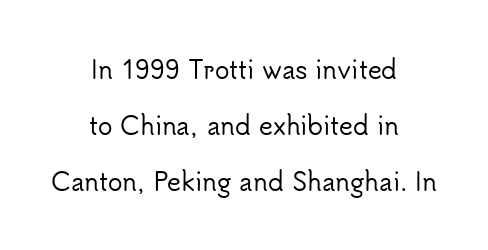
It's the straight-up-and-down kind of type. Just letters on the line, the space beneath them empty. Horizontal alignment here is central, giving a formal, balanced look. This sample uses plain, unmodified letter spacing. Vertical spacing — loose.
